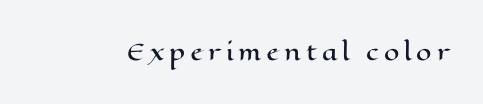
Honestly, the letter spacing is so wide it's the main thing you notice. The letters stand straight up with perfectly vertical stems. Plain, unruled lines of type.
